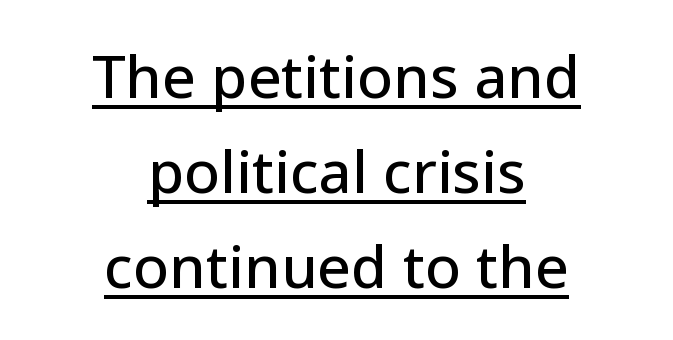
The face used here is proportionally spaced, like ordinary book or web type. No extra tracking has been applied to these lines. A normal amount of white space separates one row of letters from the next. This is underlined copy, the kind a proofreader might mark for attention. The axis of the letterforms is exactly vertical.
